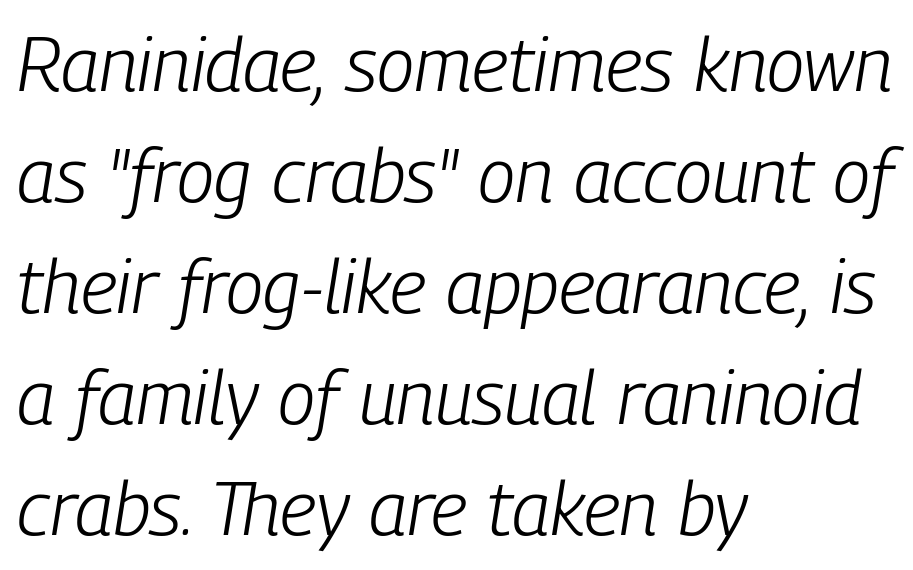
Q: Is the text bold? A: No.
Q: Is the text italic (slanted)? A: Yes, it leans right by about 9 degrees.
Q: Is the text underlined? A: No.
Q: How is the paragraph aligned? A: Left-aligned.
Q: Is the spacing between letters normal or unusually wide? A: Normal.
Q: Is the spacing between lines tight, normal or loose? A: Normal.
Q: Width (condensed, normal, or wide)? A: Condensed.
Q: Stroke contrast? A: Low.
Q: x-height? A: Medium.
Q: Monospaced? A: No.
